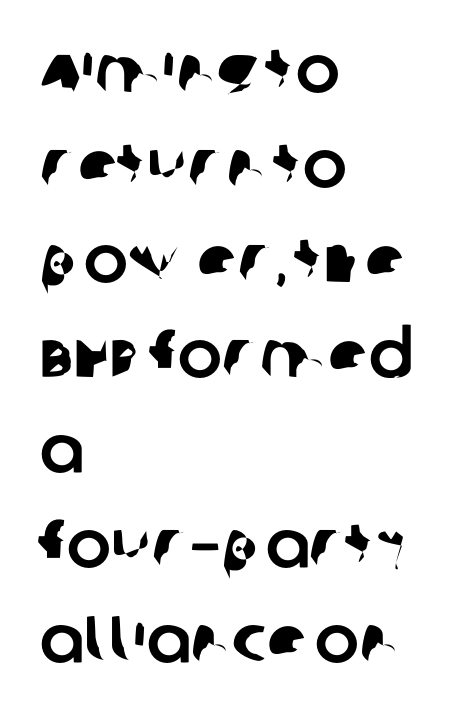
The image shows 66 px sans-serif type; set left-aligned, normal line spacing (1.44x), normal letter spacing, not underlined; low stroke contrast and a large x-height.
